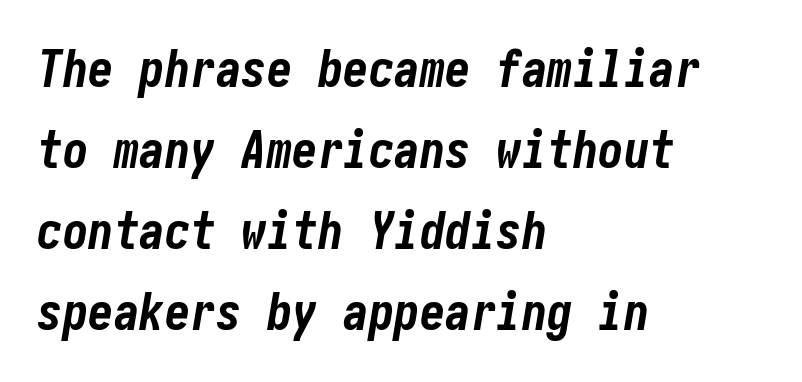
The image shows 51 px bold, condensed type, italic (leaning right); set left-aligned, normal line spacing (1.59x), normal letter spacing, not underlined; low stroke contrast and a medium x-height.
